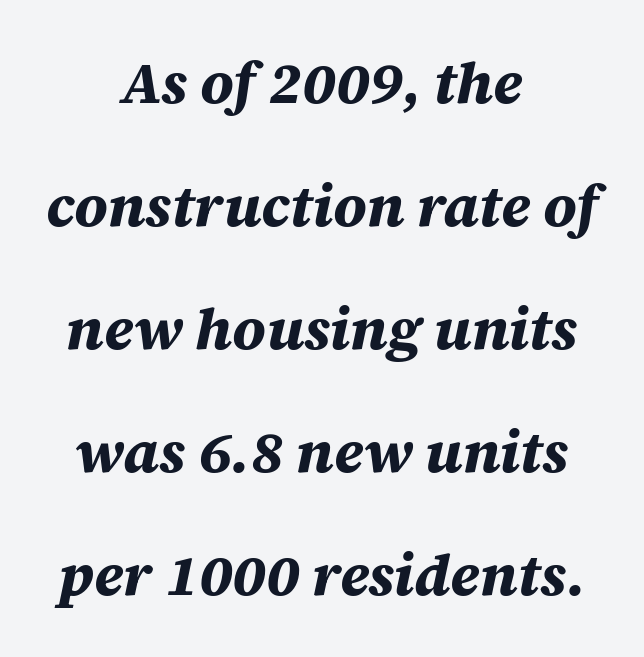
Does extra space separate the letters? No, they use regular spacing. Is the type slanted? Yes — the strokes lean at a clear angle. The block of text is sparse from top to bottom, with ample space between rows. Spacing verdict: proportional, widths tailored to each character. Unmarked baselines from the first word to the last.
